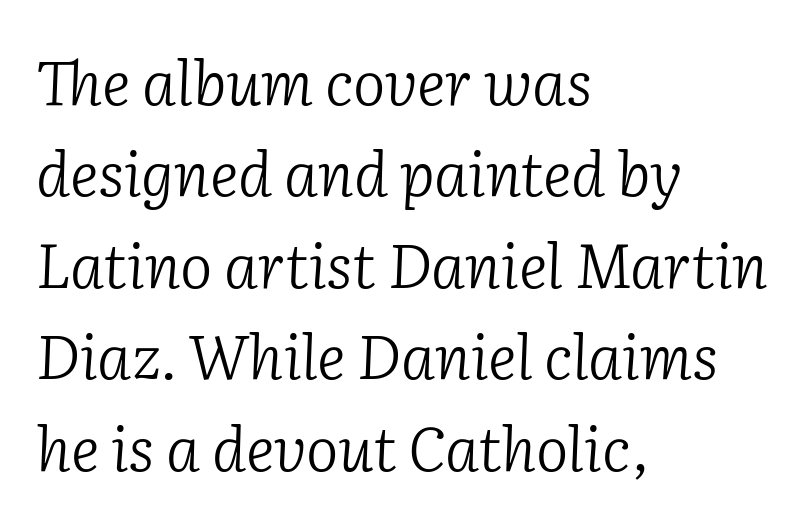
The image shows 61 px light serif type, italic (leaning right); set left-aligned, normal line spacing (1.5x), normal letter spacing, not underlined; low stroke contrast and a medium x-height.
